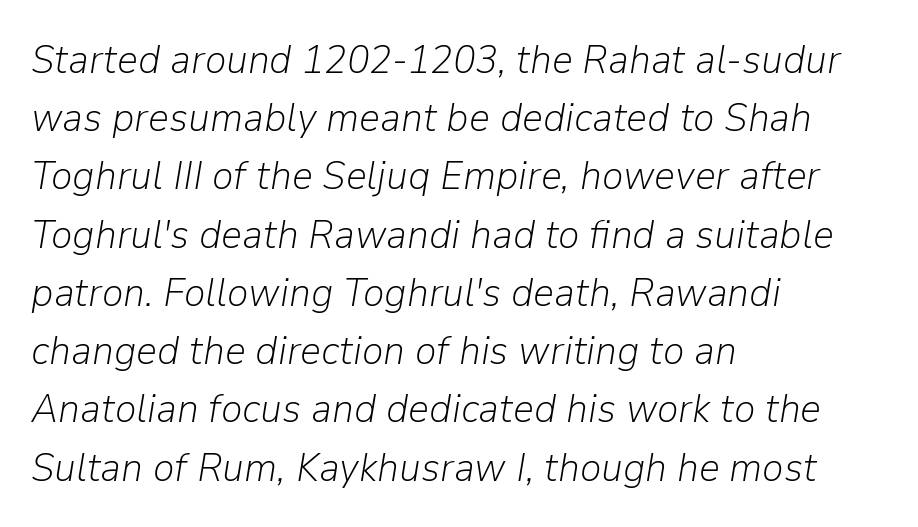
The image shows 41 px light type, italic (leaning right); set left-aligned, normal line spacing (1.42x), normal letter spacing, not underlined; low stroke contrast and a medium x-height.
